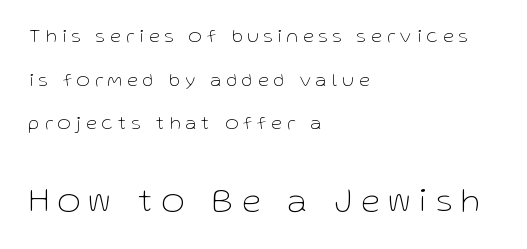
Weight: not bold — regular or lighter. Small over large — that's the arrangement of the two blocks here. The designer dialed line spacing up above the default. Every stem runs plumb, perpendicular to the baseline. This sample has the flowing, uneven cadence of proportional lettering.
